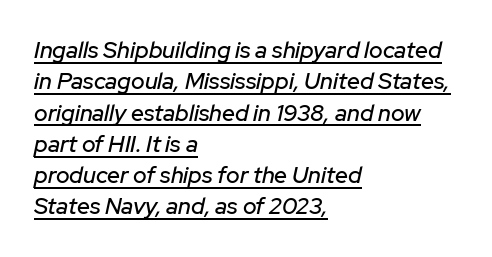
A student would call this left alignment; a typographer would say flush left, rag right. The text carries the slant typical of an italic or oblique font. Whoever set this chose a conventional vertical rhythm. Words appear dense and cohesive because spacing is normal. The rendering uses the underline text-decoration.
